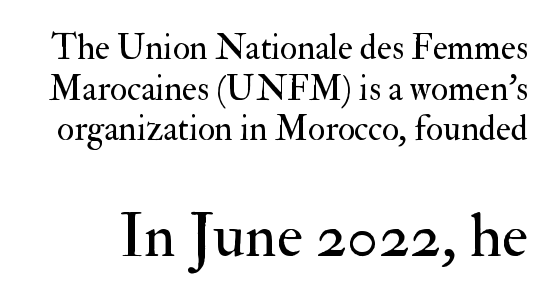
Q: Is the text bold? A: No.
Q: Is the text italic (slanted)? A: No, it is upright.
Q: Is the typeface a serif or a sans-serif typeface? A: Serif.
Q: Is the text underlined? A: No.
Q: Is the spacing between letters normal or unusually wide? A: Normal.
Q: Which block of text is set in a larger size, the first (top) or the second (bottom)? A: The second (bottom) one.
Q: Width (condensed, normal, or wide)? A: Normal.
Q: Stroke contrast? A: Medium.
Q: x-height? A: Small.
Q: Monospaced? A: No.
